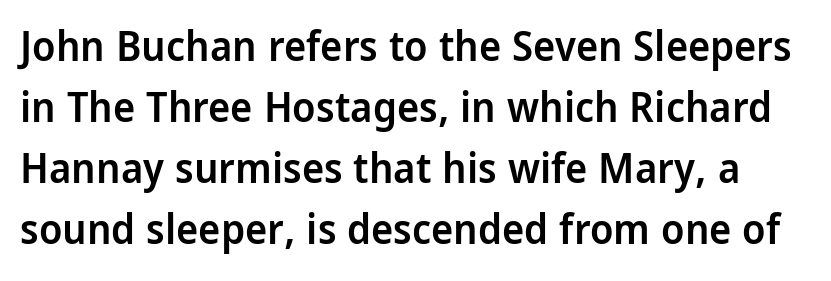
The image shows 42 px semibold, condensed sans-serif type, upright; set normal line spacing (1.45x), normal letter spacing, not underlined; low stroke contrast and a large x-height.
